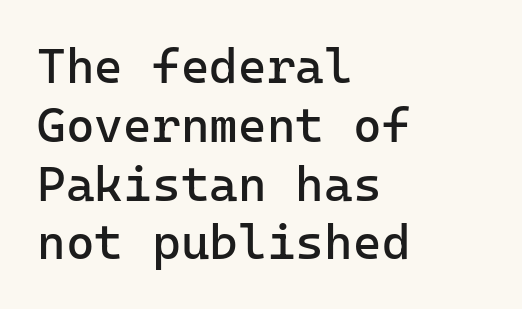
Regarding serifs, this sample does without them. Caption: standard tracking, unaltered. Every row of glyphs begins at an identical x-position on the left. The specimen omits any rule beneath the text block's lines. Weight: in the light-to-regular range.
